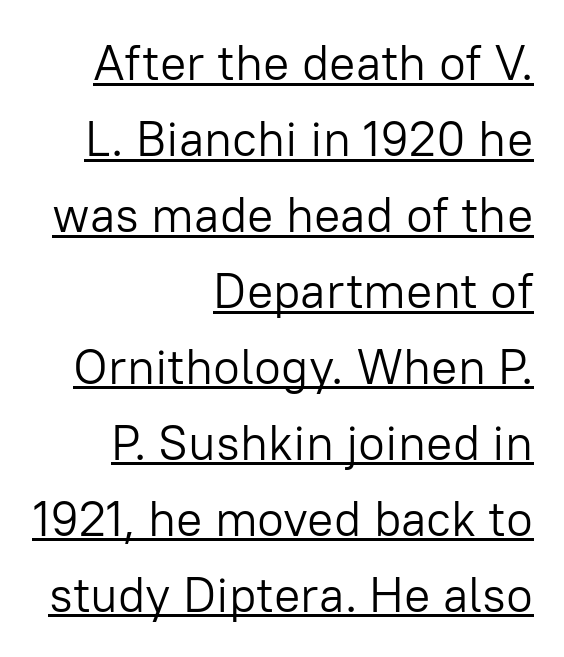
Observe the ordinary spacing: letters are neighbours, not strangers. This sample has the flowing, uneven cadence of proportional lettering. Underline: present. Compared with typical paragraphs, the rows here are spaced about the same.
